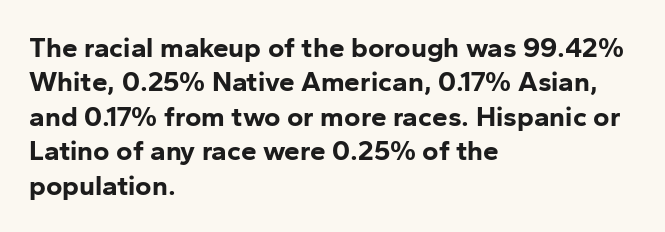
Look at the stroke-to-counter ratio: heavy, a bold. One-word summary of the alignment: left. Is the letter spacing exaggerated? No — it looks like the ordinary default. Look at the bottom of the vertical strokes: they stop flat, with no serifs.
